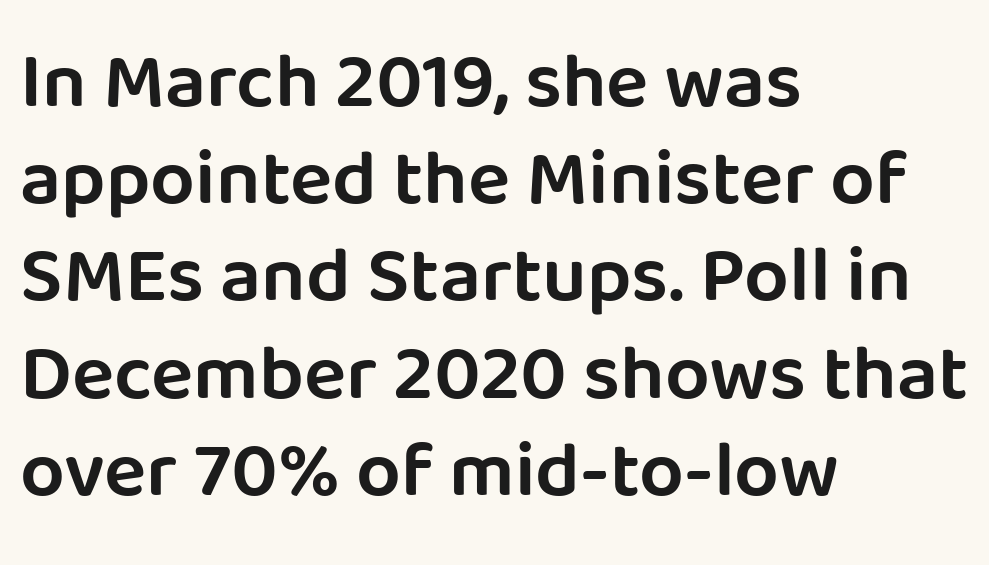
The image shows 79 px semibold sans-serif type, upright; set left-aligned, line spacing 1.23x, normal letter spacing, not underlined; low stroke contrast and a large x-height.
